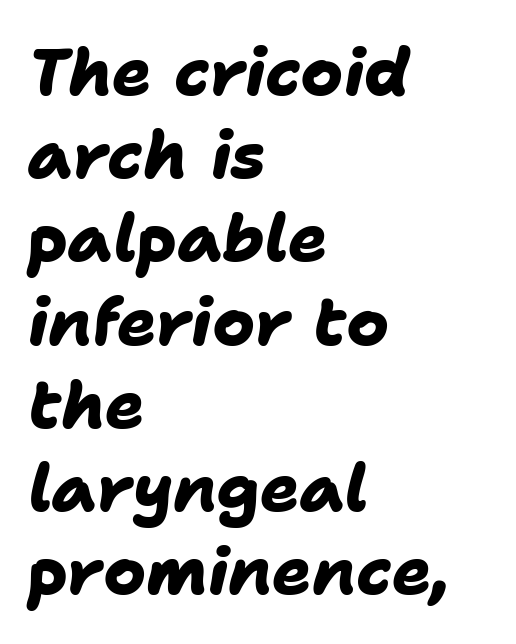
Q: Is the text bold? A: Yes.
Q: Is the typeface a serif or a sans-serif typeface? A: Sans-serif.
Q: Is the text underlined? A: No.
Q: How is the paragraph aligned? A: Left-aligned.
Q: Is the spacing between letters normal or unusually wide? A: Normal.
Q: Is the spacing between lines tight, normal or loose? A: Normal.
Q: Width (condensed, normal, or wide)? A: Normal.
Q: Stroke contrast? A: Low.
Q: x-height? A: Medium.
Q: Monospaced? A: No.
